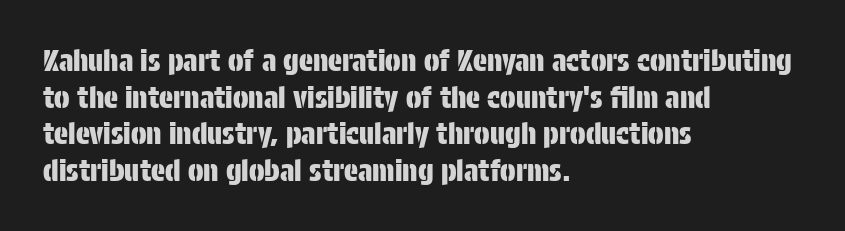
{"serif": "no", "italic": "no", "width": "condensed", "stroke_contrast": "low", "x_height": "large", "monospaced": "no", "underline": "no", "align": "left", "line_spacing": "normal", "line_spacing_ratio": 1.26, "letter_spacing": "normal", "letter_spacing_em": 0.0, "glyph_px": 29}
